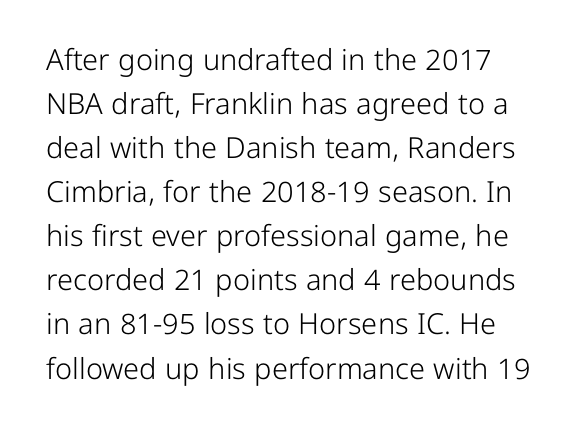
Q: Is the text bold? A: No.
Q: Is the text italic (slanted)? A: No, it is upright.
Q: Is the typeface a serif or a sans-serif typeface? A: Sans-serif.
Q: Is the text underlined? A: No.
Q: Is the spacing between letters normal or unusually wide? A: Normal.
Q: Is the spacing between lines tight, normal or loose? A: Normal.
Q: Width (condensed, normal, or wide)? A: Normal.
Q: Stroke contrast? A: Low.
Q: x-height? A: Medium.
Q: Monospaced? A: No.
